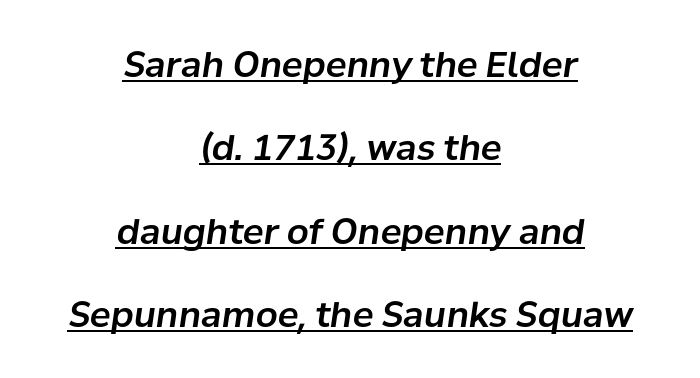
{"italic": "yes", "lean": "right", "slant_degrees": 8, "width": "normal", "stroke_contrast": "low", "x_height": "medium", "monospaced": "no", "underline": "yes", "align": "center", "line_spacing": "loose", "line_spacing_ratio": 2.38, "letter_spacing": "normal", "letter_spacing_em": 0.0, "glyph_px": 35}
